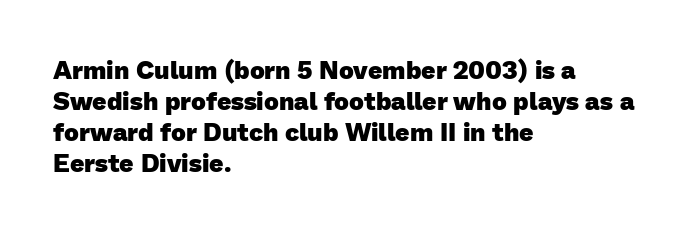
Q: Is the text bold? A: Yes.
Q: Is the text underlined? A: No.
Q: How is the paragraph aligned? A: Left-aligned.
Q: Is the spacing between letters normal or unusually wide? A: Normal.
